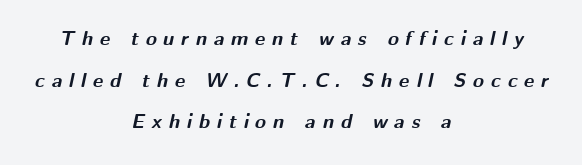
The image shows 20 px bold type, italic (leaning right); set centered, loose line spacing (2.08x), unusually wide letter spacing (+0.34 em), not underlined.
